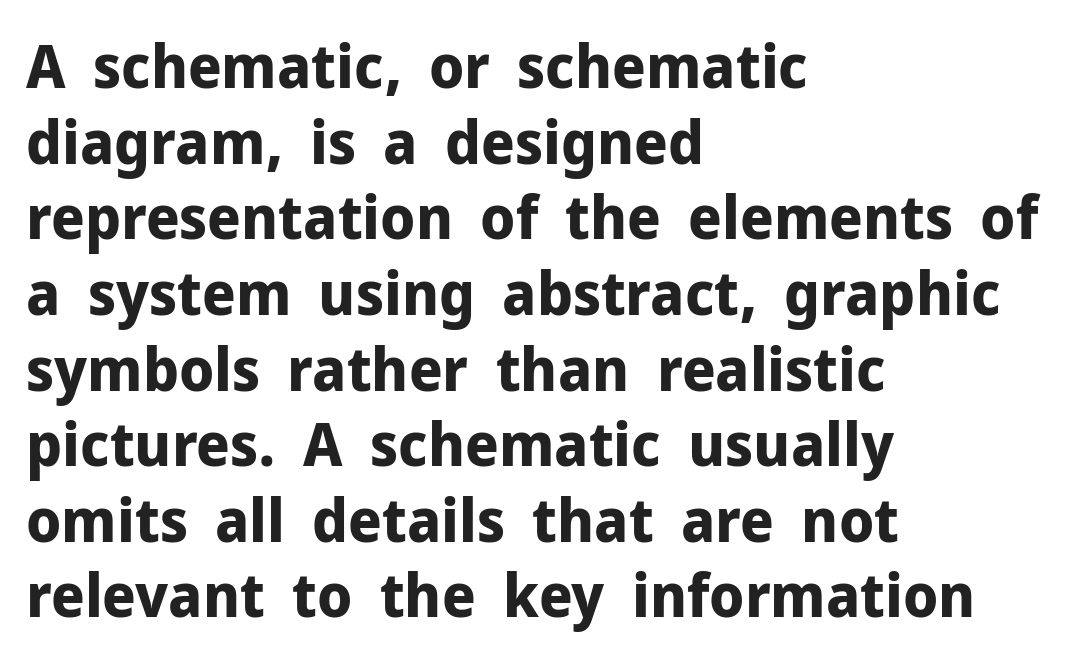
Short note: letters normally spaced. Rule under the text: the space is simply empty. The lettering stays uniformly vertical, giving the passage a roman look. Alignment: flush left. Heavy-handed strokes throughout: this text is bold.
